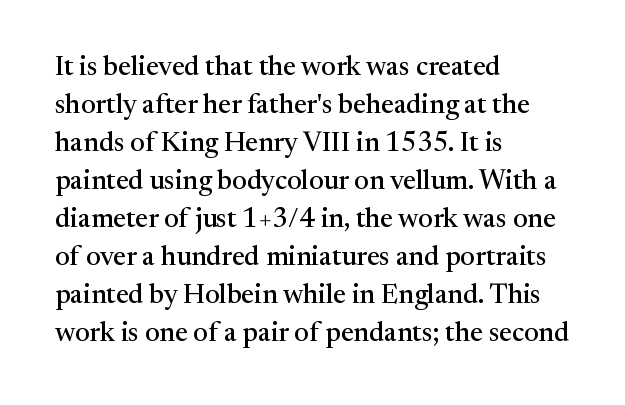
Q: Is the text italic (slanted)? A: No, it is upright.
Q: Is the text underlined? A: No.
Q: How is the paragraph aligned? A: Left-aligned.
Q: Is the spacing between letters normal or unusually wide? A: Normal.
Q: Is the spacing between lines tight, normal or loose? A: Normal.
